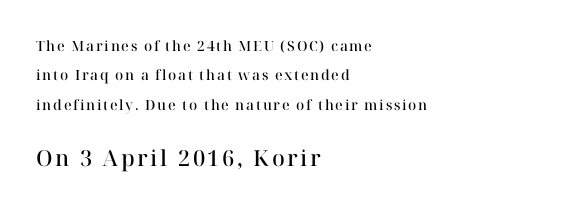
The image shows 22 px text type, upright; set left-aligned, loose line spacing (2.1x), not underlined; the second (bottom) block is 1.57x larger.
